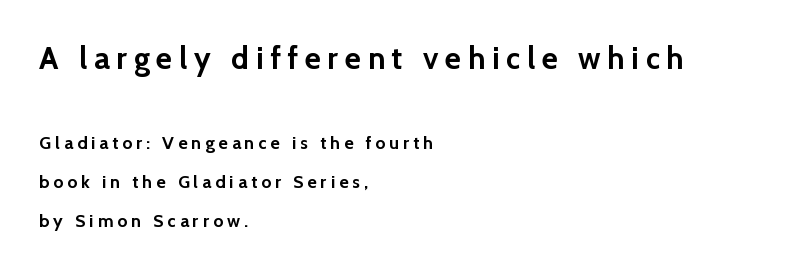
Q: Is the text bold? A: Yes.
Q: Is the text italic (slanted)? A: No, it is upright.
Q: Is the typeface a serif or a sans-serif typeface? A: Sans-serif.
Q: Is the text underlined? A: No.
Q: How is the paragraph aligned? A: Left-aligned.
Q: Is the spacing between letters normal or unusually wide? A: Unusually wide.
Q: Is the spacing between lines tight, normal or loose? A: Loose.
Q: Which block of text is set in a larger size, the first (top) or the second (bottom)? A: The first (top) one.
Q: Width (condensed, normal, or wide)? A: Normal.
Q: x-height? A: Medium.
Q: Monospaced? A: No.
